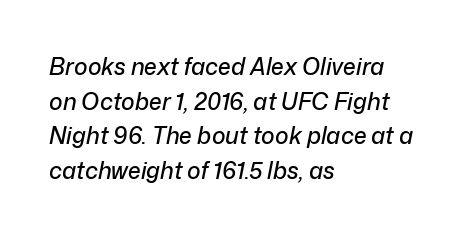
Glance below the letters and you will spot only blank space. Nothing unusual about the tracking: characters are spaced as the font intends. You can tell it's italic because the verticals aren't actually vertical. Alignment: flush left.
